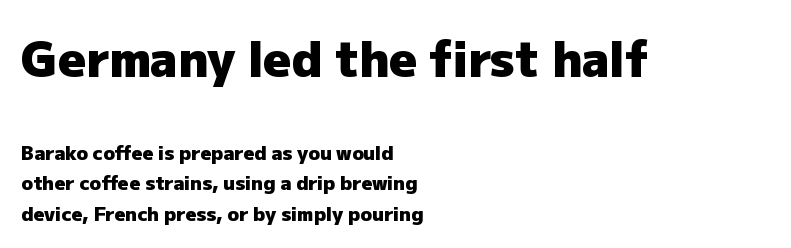
The image shows 48 px heavy sans-serif type, upright; set left-aligned, normal line spacing (1.61x), normal letter spacing, not underlined; the first (top) block is 2.53x larger; low stroke contrast and a medium x-height.
